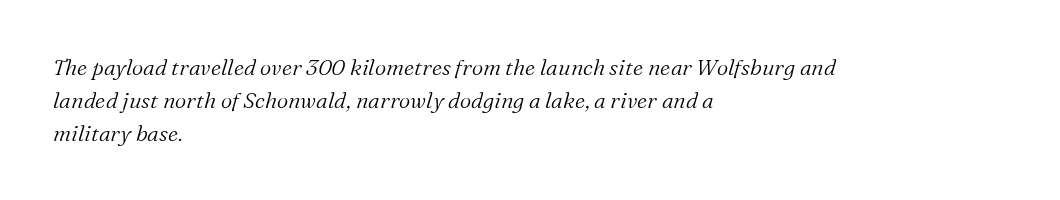
Q: Is the text bold? A: No.
Q: Is the text italic (slanted)? A: Yes, it leans right by about 16 degrees.
Q: Is the text underlined? A: No.
Q: How is the paragraph aligned? A: Left-aligned.
Q: Is the spacing between letters normal or unusually wide? A: Normal.
Q: Is the spacing between lines tight, normal or loose? A: Normal.
